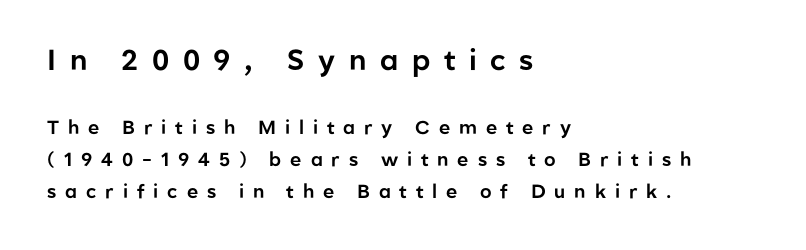
Italic: no, the glyphs are upright roman. Horizontally, the lines are justified to the leading edge only. Scale decreases going downward across the two blocks. Classification — sans serif. The foot of each line stays bare and open. Do the characters align in a grid? No, the font is proportional.
